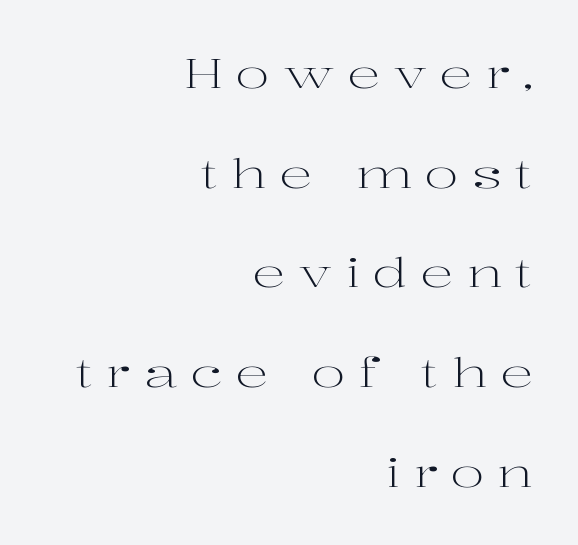
The image shows 41 px light, wide serif type, upright; set right-aligned, loose line spacing (2.43x), unusually wide letter spacing (+0.32 em), not underlined; high stroke contrast and a medium x-height.
